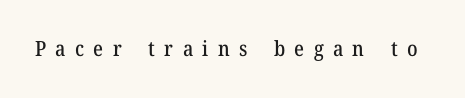
Q: Is the text italic (slanted)? A: No, it is upright.
Q: Is the text underlined? A: No.
Q: Is the spacing between letters normal or unusually wide? A: Unusually wide.
